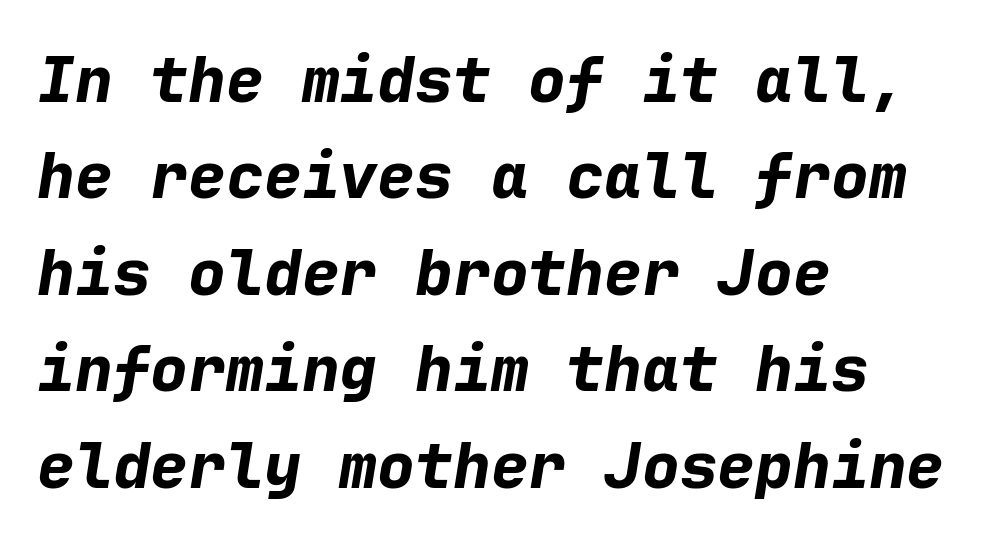
The lines sit at an ordinary, default distance from one another. Every character here occupies the same horizontal width, giving the sample a typewriter-like rhythm. These lines were composed using italics. The strip under each line holds only bare page.
